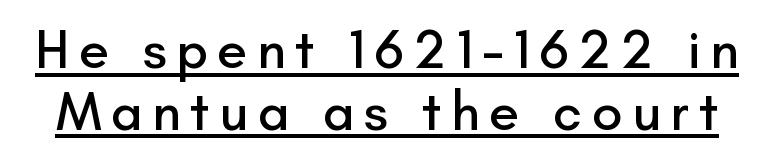
Q: Is the text italic (slanted)? A: No, it is upright.
Q: Is the typeface a serif or a sans-serif typeface? A: Sans-serif.
Q: Is the text underlined? A: Yes.
Q: Is the spacing between lines tight, normal or loose? A: Tight.
Q: Width (condensed, normal, or wide)? A: Normal.
Q: Stroke contrast? A: Low.
Q: x-height? A: Small.
Q: Monospaced? A: No.
